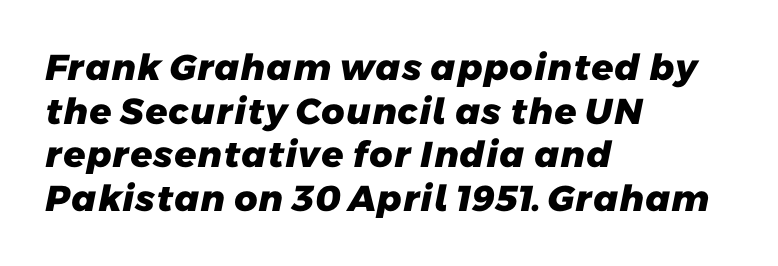
The image shows 36 px heavy sans-serif type; set left-aligned, line spacing 1.21x, normal letter spacing, not underlined; low stroke contrast and a medium x-height.
